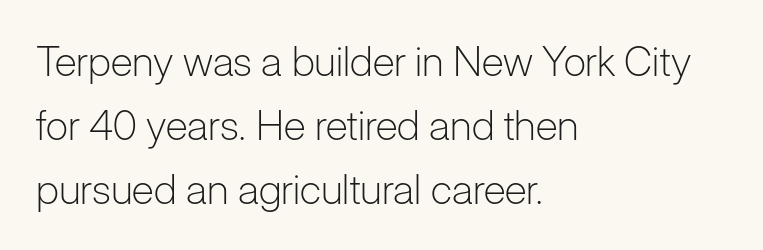
The image shows 41 px light sans-serif type, upright; set left-aligned, normal line spacing (1.56x), normal letter spacing, not underlined; low stroke contrast and a medium x-height.
